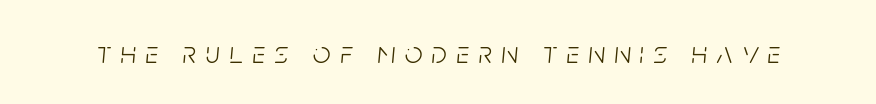
{"italic": "yes", "lean": "right", "slant_degrees": 5, "bold": "no", "weight": "light", "width": "condensed", "stroke_contrast": "low", "x_height": "large", "monospaced": "no", "underline": "no", "letter_spacing": "wide", "letter_spacing_em": 0.31, "glyph_px": 31}
